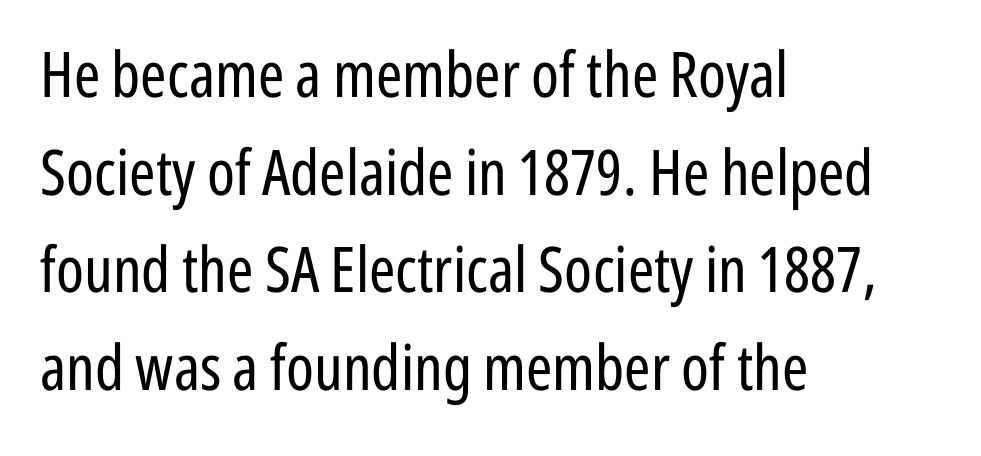
Q: Is the text bold? A: No.
Q: Is the text italic (slanted)? A: No, it is upright.
Q: Is the typeface a serif or a sans-serif typeface? A: Sans-serif.
Q: Is the text underlined? A: No.
Q: How is the paragraph aligned? A: Left-aligned.
Q: Is the spacing between letters normal or unusually wide? A: Normal.
Q: Is the spacing between lines tight, normal or loose? A: Normal.
Q: Width (condensed, normal, or wide)? A: Condensed.
Q: Stroke contrast? A: Low.
Q: x-height? A: Medium.
Q: Monospaced? A: No.
